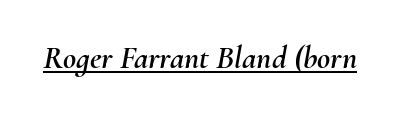
{"italic": "yes", "lean": "right", "slant_degrees": 10, "width": "normal", "stroke_contrast": "medium", "x_height": "small", "monospaced": "no", "underline": "yes", "letter_spacing": "normal", "letter_spacing_em": 0.0, "glyph_px": 32}
